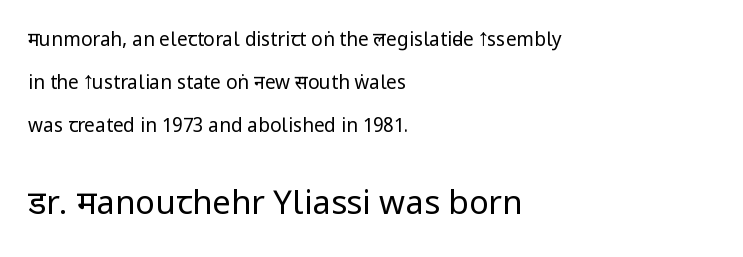
The image shows 33 px regular-weight, condensed sans-serif type, upright; set left-aligned, loose line spacing (2.26x), normal letter spacing, not underlined; the second (bottom) block is 1.74x larger; low stroke contrast and a large x-height.
